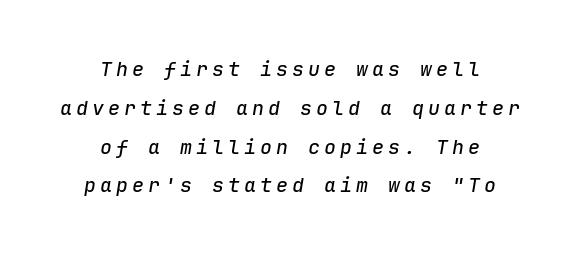
Q: Is the text italic (slanted)? A: Yes, it leans right by about 9 degrees.
Q: Is the text underlined? A: No.
Q: How is the paragraph aligned? A: Centered.
Q: Is the spacing between letters normal or unusually wide? A: Unusually wide.
Q: Is the spacing between lines tight, normal or loose? A: Loose.
